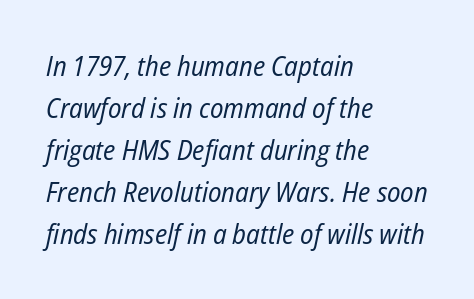
Honestly, the letter spacing is just normal — you wouldn't notice it. Underlining? Definitely not there. The typography opts for an oblique posture over an upright one. These lines are set flush left with a ragged right edge. Vertically, the passage feels balanced, rows spaced as you'd expect.
